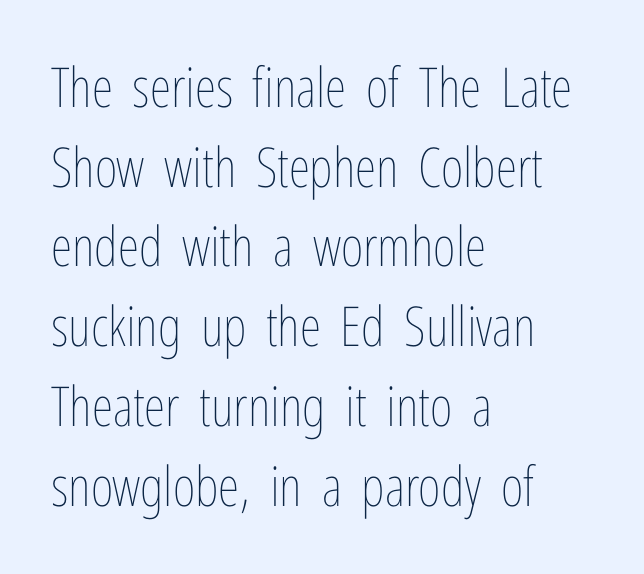
The image shows 55 px thin, condensed type, upright; set left-aligned, normal line spacing (1.45x), normal letter spacing, not underlined; low stroke contrast and a medium x-height.
